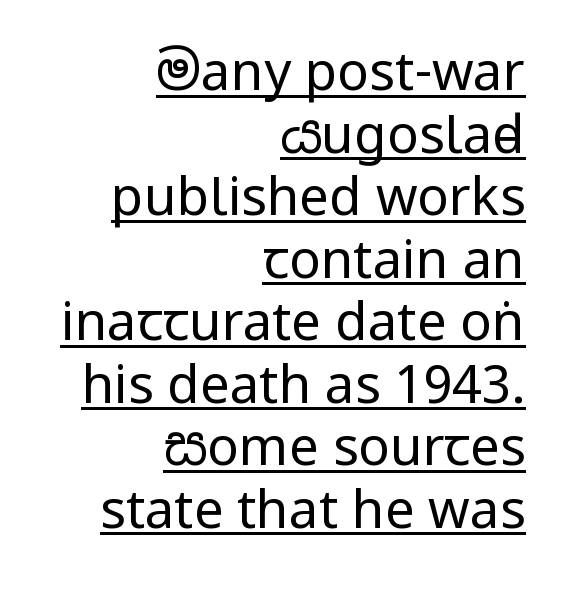
The image shows 53 px regular-weight, condensed sans-serif type, upright; set right-aligned, line spacing 1.18x, normal letter spacing, underlined; low stroke contrast.
